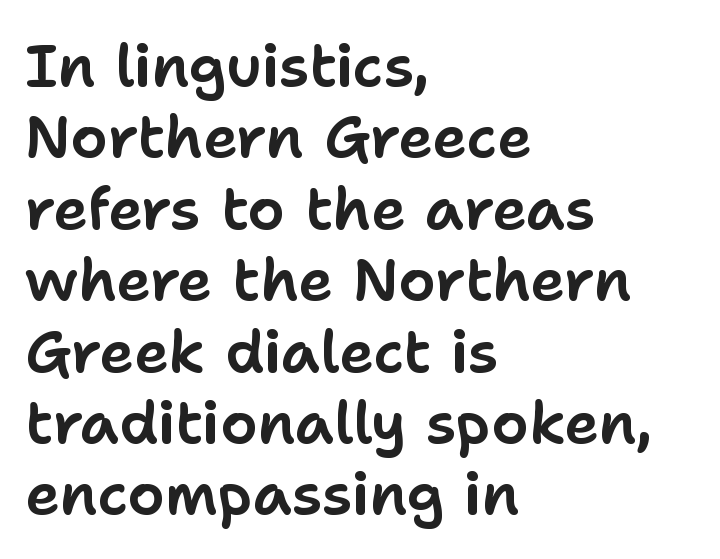
Q: Is the text italic (slanted)? A: No, it is upright.
Q: Is the typeface a serif or a sans-serif typeface? A: Sans-serif.
Q: Is the text underlined? A: No.
Q: How is the paragraph aligned? A: Left-aligned.
Q: Is the spacing between letters normal or unusually wide? A: Normal.
Q: Width (condensed, normal, or wide)? A: Normal.
Q: Stroke contrast? A: Low.
Q: x-height? A: Medium.
Q: Monospaced? A: No.
